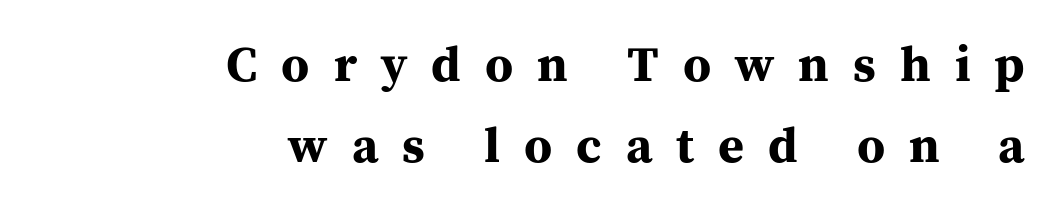
You'd pick this weight for a headline — it's a proper bold. Compared with a flush-left layout, this one pins lines to the opposite, right side. The strip under each line holds only bare page. The type is letterspaced generously, with wide tracking. The face used here is proportionally spaced, like ordinary book or web type.
